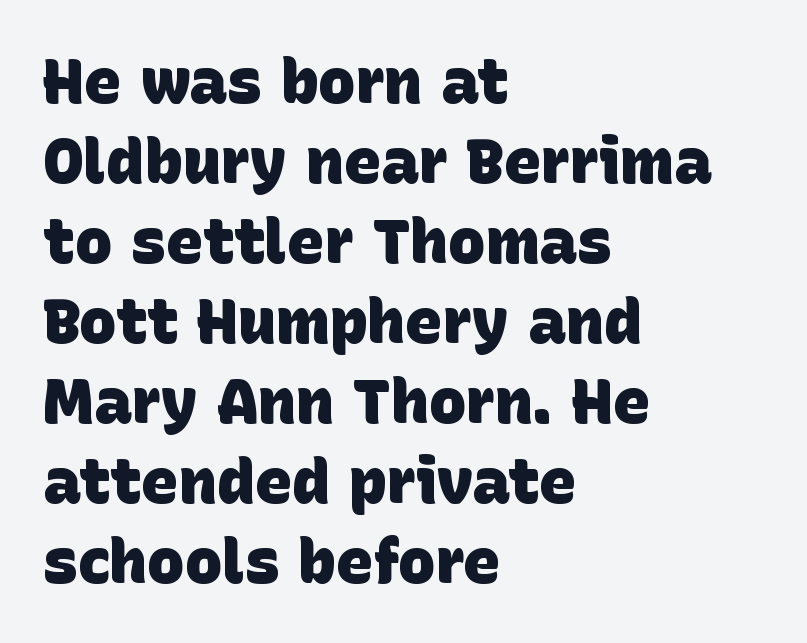
Q: Is the text bold? A: Yes.
Q: Is the typeface a serif or a sans-serif typeface? A: Sans-serif.
Q: Is the text underlined? A: No.
Q: How is the paragraph aligned? A: Left-aligned.
Q: Is the spacing between letters normal or unusually wide? A: Normal.
Q: Is the spacing between lines tight, normal or loose? A: Normal.
Q: Width (condensed, normal, or wide)? A: Normal.
Q: Stroke contrast? A: Low.
Q: x-height? A: Large.
Q: Monospaced? A: No.
